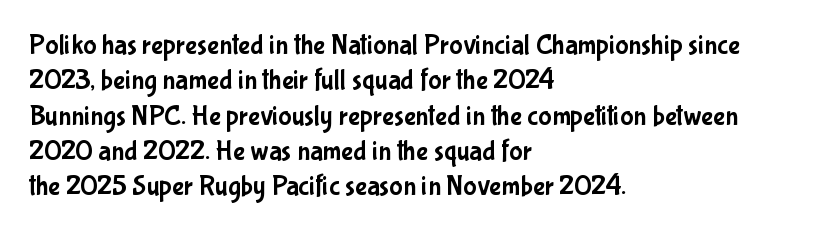
Grotesque or geometric, the face here clearly has no serifs. The specimen reads as upright at a glance. Here the glyphs are tracked normally, forming tight word shapes. Has an underline been added? It has not.
